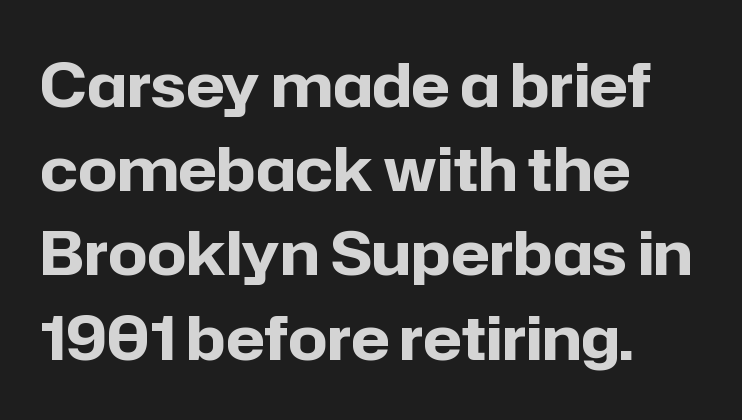
Q: Is the text bold? A: Yes.
Q: Is the text italic (slanted)? A: No, it is upright.
Q: Is the typeface a serif or a sans-serif typeface? A: Sans-serif.
Q: Is the text underlined? A: No.
Q: How is the paragraph aligned? A: Left-aligned.
Q: Is the spacing between letters normal or unusually wide? A: Normal.
Q: Is the spacing between lines tight, normal or loose? A: Normal.
Q: Width (condensed, normal, or wide)? A: Normal.
Q: Stroke contrast? A: Low.
Q: x-height? A: Medium.
Q: Monospaced? A: No.
